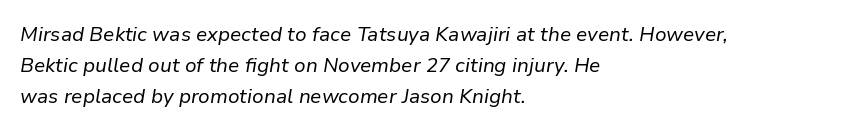
Q: Is the text bold? A: No.
Q: Is the text italic (slanted)? A: Yes, it leans right by about 9 degrees.
Q: Is the text underlined? A: No.
Q: How is the paragraph aligned? A: Left-aligned.
Q: Is the spacing between letters normal or unusually wide? A: Normal.
Q: Is the spacing between lines tight, normal or loose? A: Normal.
